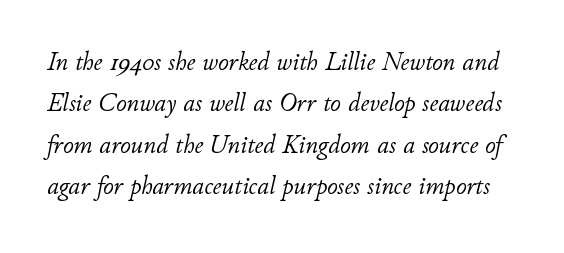
The image shows 26 px text type, italic (leaning right); set normal line spacing (1.59x), normal letter spacing, not underlined.
